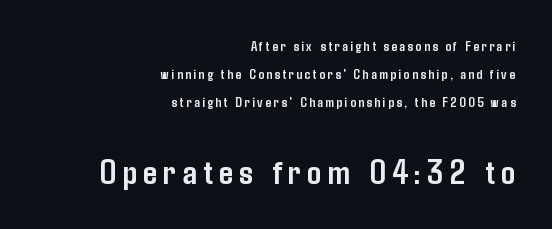
The image shows 35 px semibold, condensed sans-serif type, upright; set right-aligned, loose line spacing (2.01x), not underlined; the second (bottom) block is 2.5x larger; low stroke contrast and a medium x-height.
